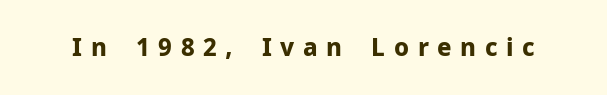
Q: Is the text bold? A: Yes.
Q: Is the text italic (slanted)? A: No, it is upright.
Q: Is the text underlined? A: No.
Q: Is the spacing between letters normal or unusually wide? A: Unusually wide.
